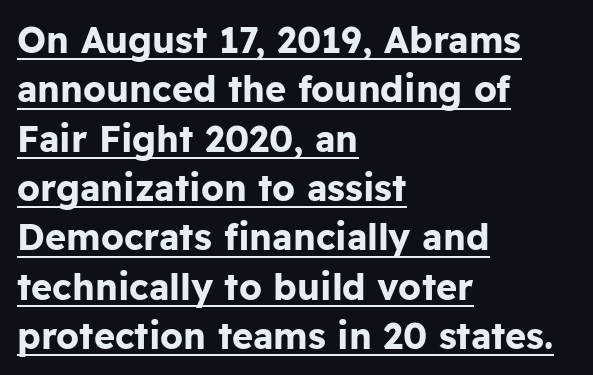
Q: Is the text bold? A: Yes.
Q: Is the text italic (slanted)? A: No, it is upright.
Q: Is the typeface a serif or a sans-serif typeface? A: Sans-serif.
Q: Is the text underlined? A: Yes.
Q: How is the paragraph aligned? A: Left-aligned.
Q: Is the spacing between letters normal or unusually wide? A: Normal.
Q: Is the spacing between lines tight, normal or loose? A: Normal.
Q: Width (condensed, normal, or wide)? A: Normal.
Q: Stroke contrast? A: Low.
Q: x-height? A: Medium.
Q: Monospaced? A: No.
